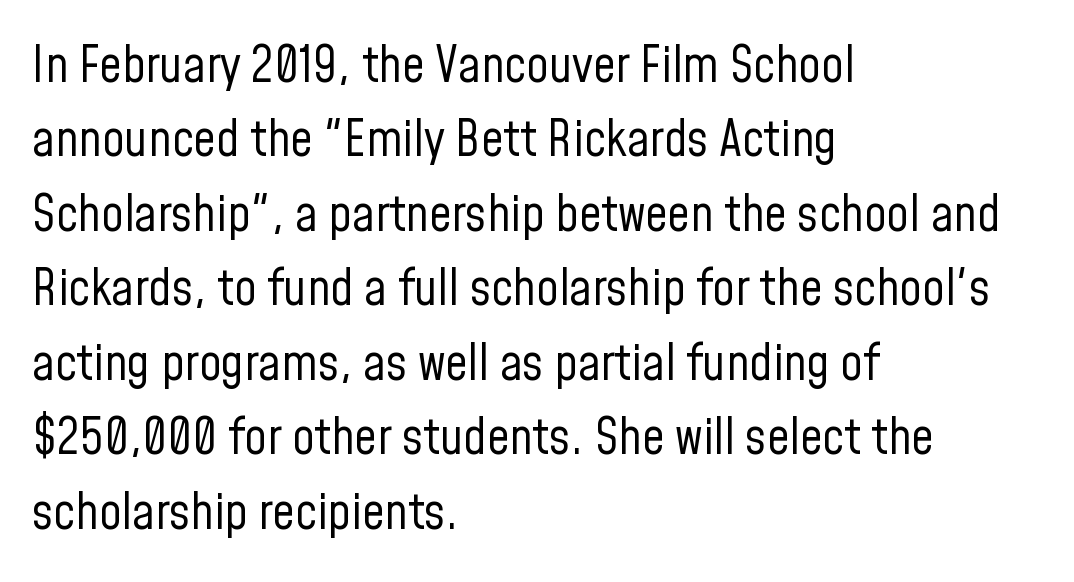
Q: Is the text bold? A: No.
Q: Is the text italic (slanted)? A: No, it is upright.
Q: Is the typeface a serif or a sans-serif typeface? A: Sans-serif.
Q: Is the text underlined? A: No.
Q: How is the paragraph aligned? A: Left-aligned.
Q: Is the spacing between letters normal or unusually wide? A: Normal.
Q: Is the spacing between lines tight, normal or loose? A: Normal.
Q: Width (condensed, normal, or wide)? A: Condensed.
Q: Stroke contrast? A: Low.
Q: x-height? A: Medium.
Q: Monospaced? A: No.
